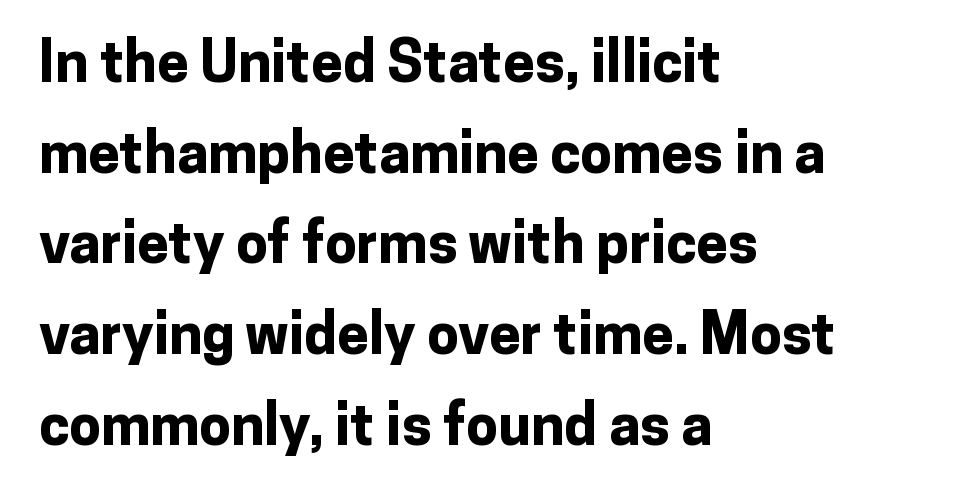
{"serif": "no", "italic": "no", "bold": "yes", "weight": "bold", "width": "normal", "stroke_contrast": "low", "x_height": "medium", "monospaced": "no", "underline": "no", "align": "left", "line_spacing": "normal", "line_spacing_ratio": 1.59, "letter_spacing": "normal", "letter_spacing_em": 0.0, "glyph_px": 57}
